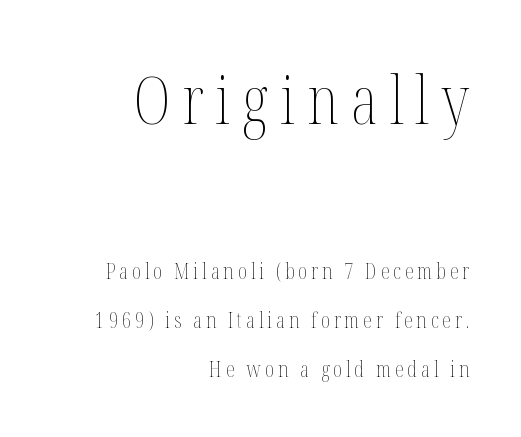
The image shows 67 px thin, condensed type, upright; set right-aligned, loose line spacing (2.23x), not underlined; the first (top) block is 3.05x larger; medium stroke contrast and a medium x-height.
